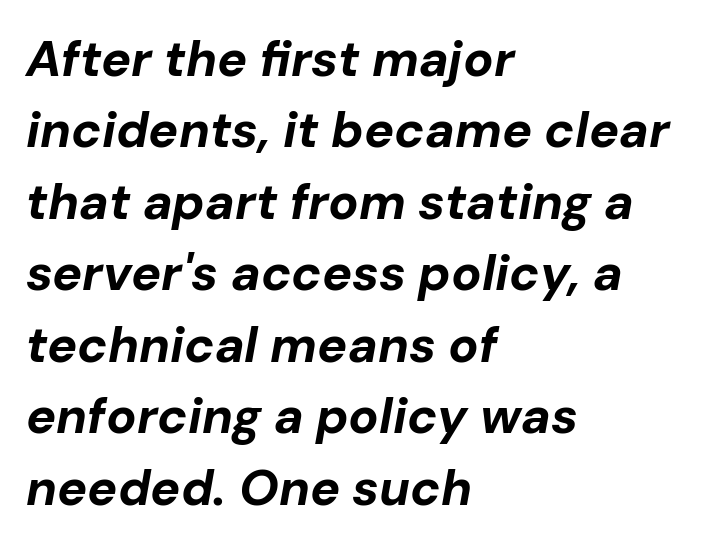
Q: Is the text bold? A: Yes.
Q: Is the text italic (slanted)? A: Yes, it leans right by about 10 degrees.
Q: Is the text underlined? A: No.
Q: How is the paragraph aligned? A: Left-aligned.
Q: Is the spacing between letters normal or unusually wide? A: Normal.
Q: Is the spacing between lines tight, normal or loose? A: Normal.
Q: Width (condensed, normal, or wide)? A: Normal.
Q: Stroke contrast? A: Low.
Q: x-height? A: Medium.
Q: Monospaced? A: No.
